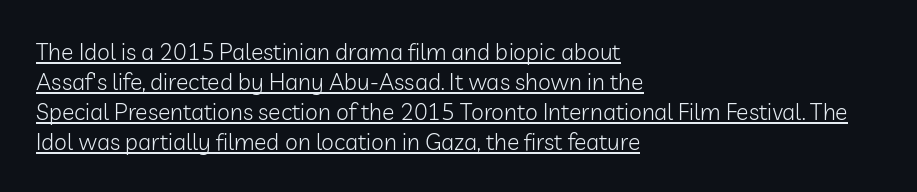
{"italic": "no", "bold": "no", "underline": "yes", "align": "left", "line_spacing": "normal", "line_spacing_ratio": 1.3, "letter_spacing": "normal", "letter_spacing_em": 0.0, "glyph_px": 23}
